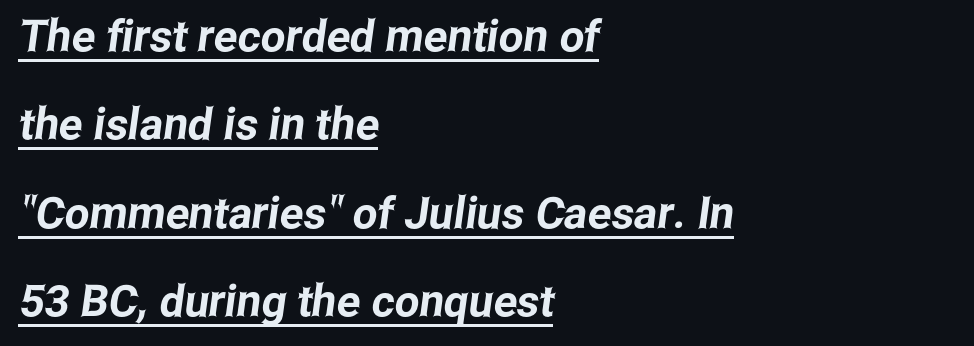
The image shows 44 px condensed sans-serif type; set left-aligned, loose line spacing (2.01x), normal letter spacing, underlined; low stroke contrast and a medium x-height.
